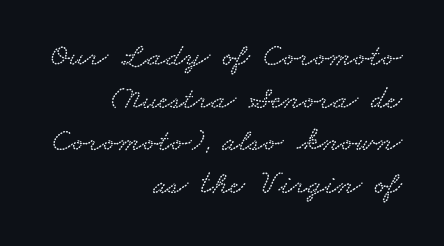
Check under the words: just untouched page. Typeset ragged left — the right edge is the straight one. These lines keep a tight, regular rhythm from letter to letter. Is this a fixed-width face? No — the glyphs have proportional, varying widths.
